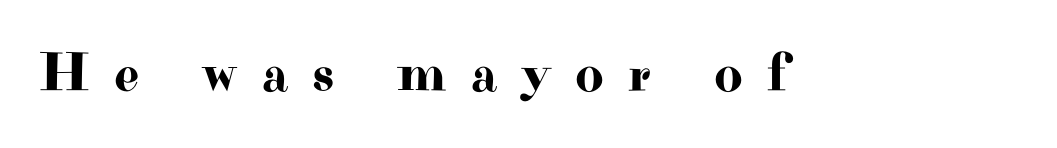
Q: Is the text italic (slanted)? A: No, it is upright.
Q: Is the typeface a serif or a sans-serif typeface? A: Serif.
Q: Is the text underlined? A: No.
Q: Is the spacing between letters normal or unusually wide? A: Unusually wide.
Q: Width (condensed, normal, or wide)? A: Wide.
Q: Stroke contrast? A: High.
Q: x-height? A: Small.
Q: Monospaced? A: No.
